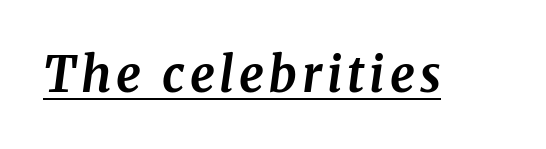
The image shows 49 px bold serif type, italic (leaning right); set underlined; medium stroke contrast and a medium x-height.
